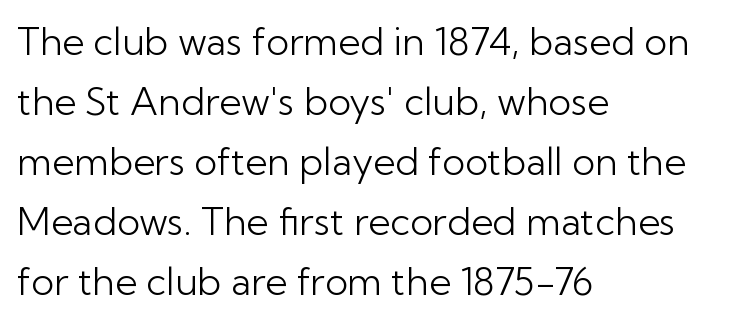
Q: Is the text bold? A: No.
Q: Is the text italic (slanted)? A: No, it is upright.
Q: Is the typeface a serif or a sans-serif typeface? A: Sans-serif.
Q: Is the text underlined? A: No.
Q: How is the paragraph aligned? A: Left-aligned.
Q: Is the spacing between letters normal or unusually wide? A: Normal.
Q: Is the spacing between lines tight, normal or loose? A: Normal.
Q: Width (condensed, normal, or wide)? A: Normal.
Q: Stroke contrast? A: Low.
Q: x-height? A: Medium.
Q: Monospaced? A: No.
